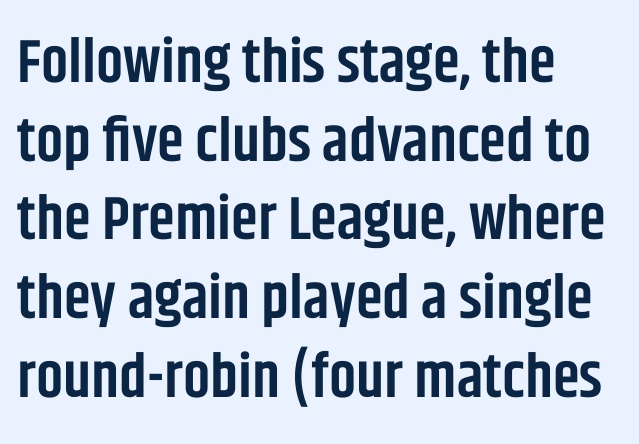
Q: Is the text bold? A: Semi-bold.
Q: Is the text italic (slanted)? A: No, it is upright.
Q: Is the typeface a serif or a sans-serif typeface? A: Sans-serif.
Q: Is the text underlined? A: No.
Q: How is the paragraph aligned? A: Left-aligned.
Q: Is the spacing between letters normal or unusually wide? A: Normal.
Q: Is the spacing between lines tight, normal or loose? A: Normal.
Q: Width (condensed, normal, or wide)? A: Condensed.
Q: Stroke contrast? A: Low.
Q: x-height? A: Large.
Q: Monospaced? A: No.
